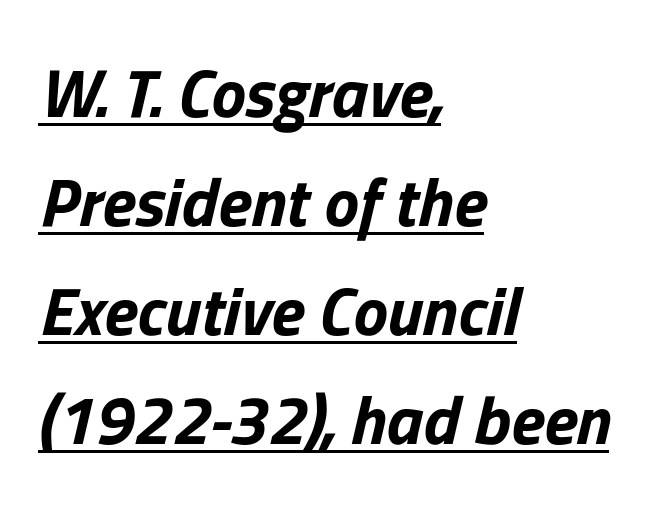
The image shows 69 px bold type, italic (leaning right); set left-aligned, normal line spacing (1.58x), normal letter spacing, underlined; low stroke contrast and a medium x-height.
